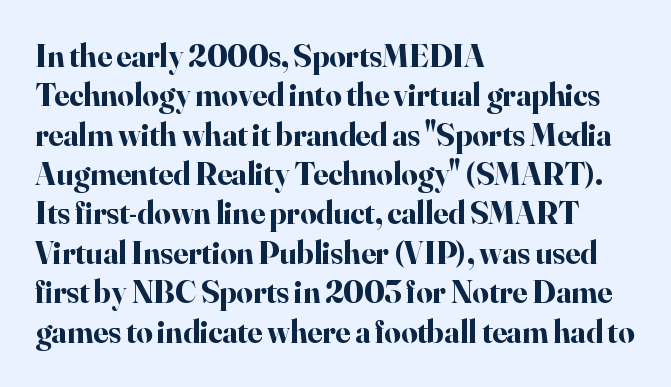
The strip under each line holds only bare page. Honestly, the letter spacing is just normal — you wouldn't notice it. In terms of letterform style, serifs are clearly present. Designer's note — italics off, roman on.
